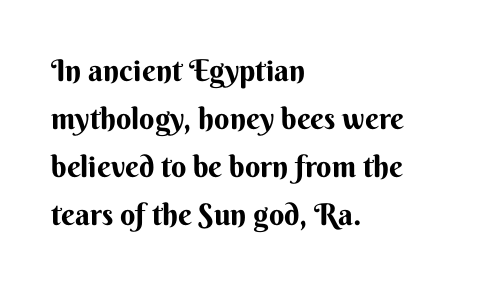
Q: Is the text bold? A: Yes.
Q: Is the text italic (slanted)? A: No, it is upright.
Q: Is the typeface a serif or a sans-serif typeface? A: Sans-serif.
Q: Is the text underlined? A: No.
Q: How is the paragraph aligned? A: Left-aligned.
Q: Is the spacing between letters normal or unusually wide? A: Normal.
Q: Is the spacing between lines tight, normal or loose? A: Normal.
Q: Width (condensed, normal, or wide)? A: Normal.
Q: Stroke contrast? A: Medium.
Q: x-height? A: Small.
Q: Monospaced? A: No.
